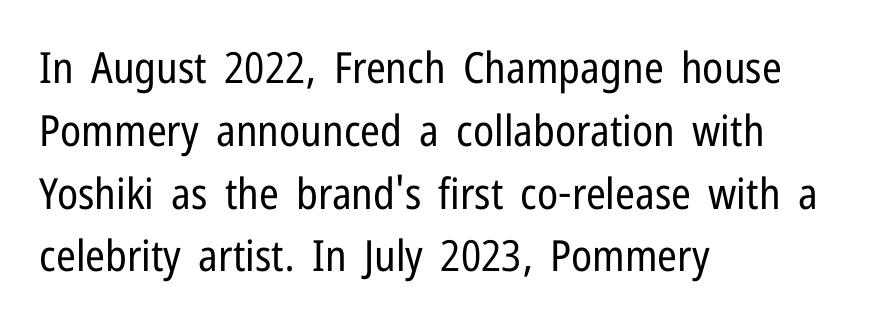
The image shows 43 px regular-weight, condensed sans-serif type, upright; set left-aligned, normal line spacing (1.46x), normal letter spacing, not underlined; low stroke contrast and a medium x-height.
